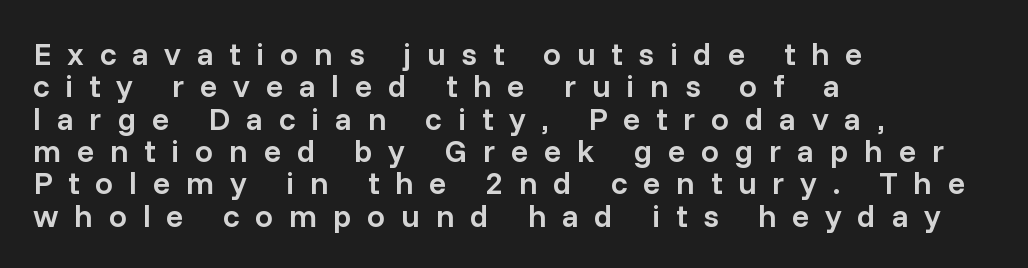
The font is running at a semibold setting, under full bold. Baseline-to-baseline distance is barely more than the letter height. Note the varied advance widths — an 'i' is clearly narrower than an 'm'. Horizontally, the lines are justified to the leading edge only. Unlike a traditional serif, this face leaves its strokes unadorned. Lines of text with bare space underneath.
